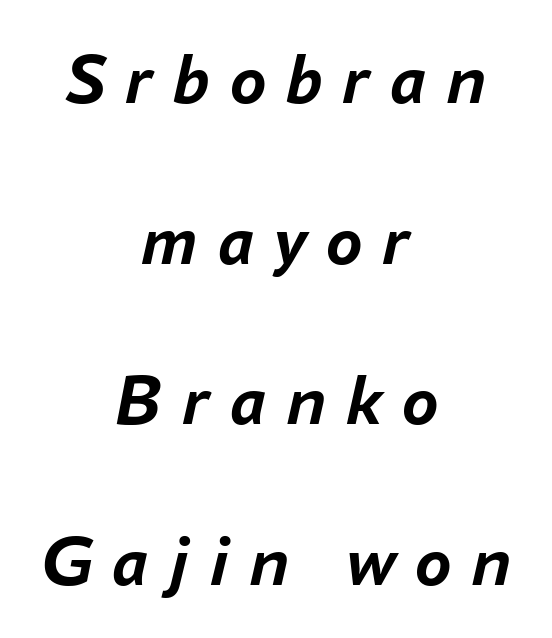
{"italic": "yes", "lean": "right", "slant_degrees": 16, "bold": "yes", "weight": "semibold", "width": "normal", "stroke_contrast": "low", "x_height": "medium", "monospaced": "no", "underline": "no", "align": "center", "line_spacing": "loose", "line_spacing_ratio": 2.2, "letter_spacing": "wide", "letter_spacing_em": 0.27, "glyph_px": 73}
